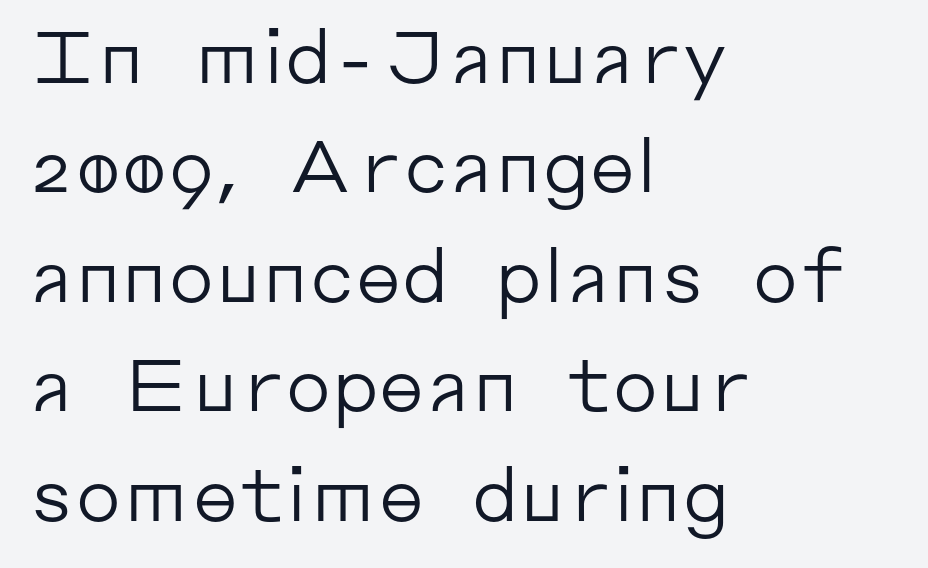
{"serif": "no", "italic": "no", "bold": "no", "weight": "regular", "width": "normal", "stroke_contrast": "low", "x_height": "medium", "monospaced": "no", "underline": "no", "align": "left", "line_spacing": "normal", "line_spacing_ratio": 1.5, "letter_spacing": "normal", "letter_spacing_em": 0.0, "glyph_px": 73}
